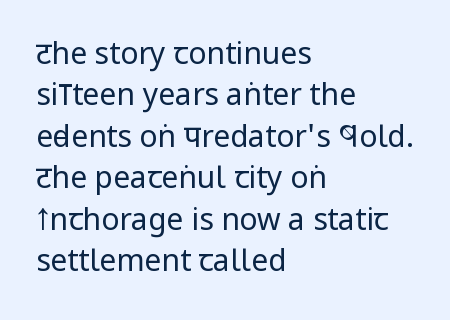
The image shows 30 px regular-weight, condensed sans-serif type, upright; set left-aligned, normal line spacing (1.38x), normal letter spacing, not underlined; low stroke contrast and a large x-height.
